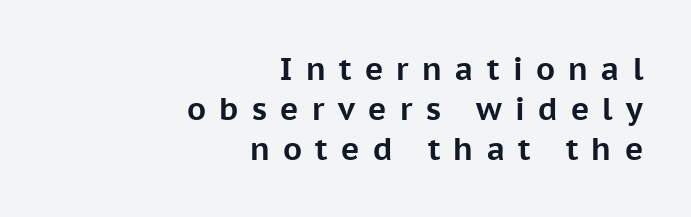
The image shows 31 px bold sans-serif type, upright; set right-aligned, normal line spacing (1.29x), unusually wide letter spacing (+0.43 em), not underlined; low stroke contrast and a medium x-height.
